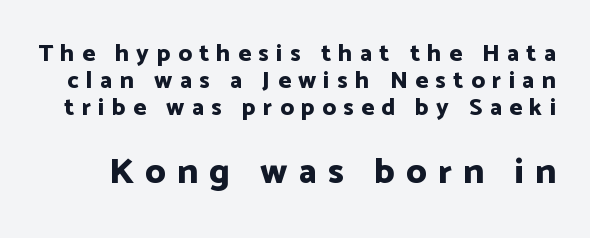
This rendering widens character spacing well past its baseline value. Character widths vary here, with narrow letters taking less room than wide ones. Each letter's strokes conclude bluntly, with no projecting serifs. The letters in the lower block stand taller than those in the block above. As a designer I'd log this as weight 700, bold. Style check: upright.
